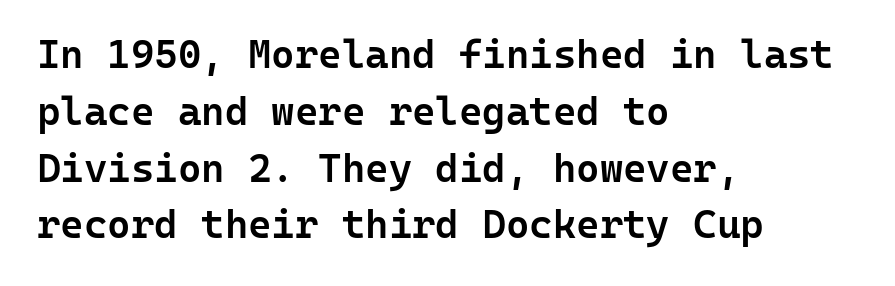
The image shows 40 px semibold sans-serif type, upright, monospaced; set left-aligned, normal line spacing (1.42x), normal letter spacing, not underlined; low stroke contrast and a medium x-height.
